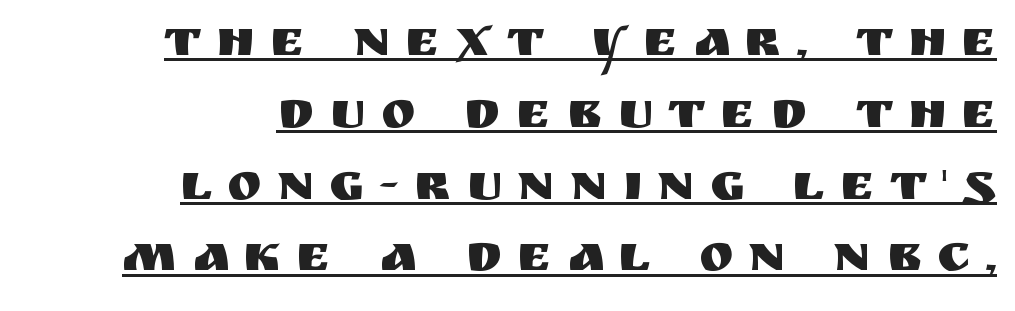
The image shows 52 px sans-serif type, upright; set right-aligned, normal line spacing (1.38x), unusually wide letter spacing (+0.29 em), underlined; medium stroke contrast and a large x-height.
